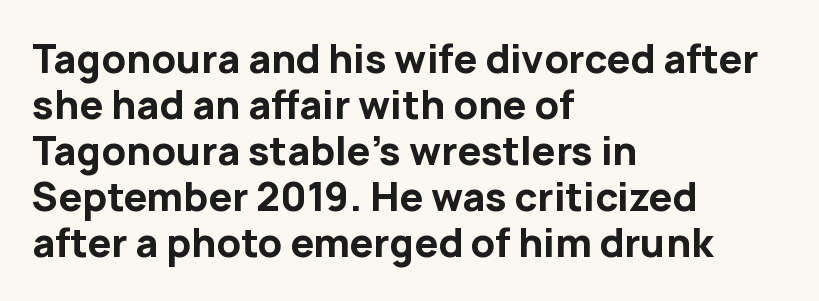
Short note: letters normally spaced. The rendering uses natural spacing where letterforms have individual widths. This sample uses an upright cut, with every glyph sitting square on the baseline. All the whitespace from short lines collects on the right.
